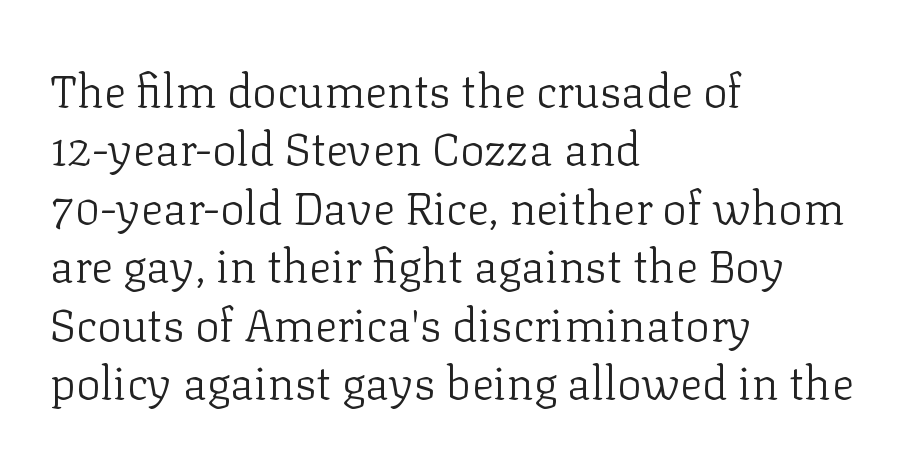
{"serif": "yes", "italic": "no", "bold": "no", "weight": "light", "width": "normal", "stroke_contrast": "low", "x_height": "medium", "monospaced": "no", "underline": "no", "align": "left", "line_spacing": "normal", "line_spacing_ratio": 1.27, "letter_spacing": "normal", "letter_spacing_em": 0.0, "glyph_px": 46}
